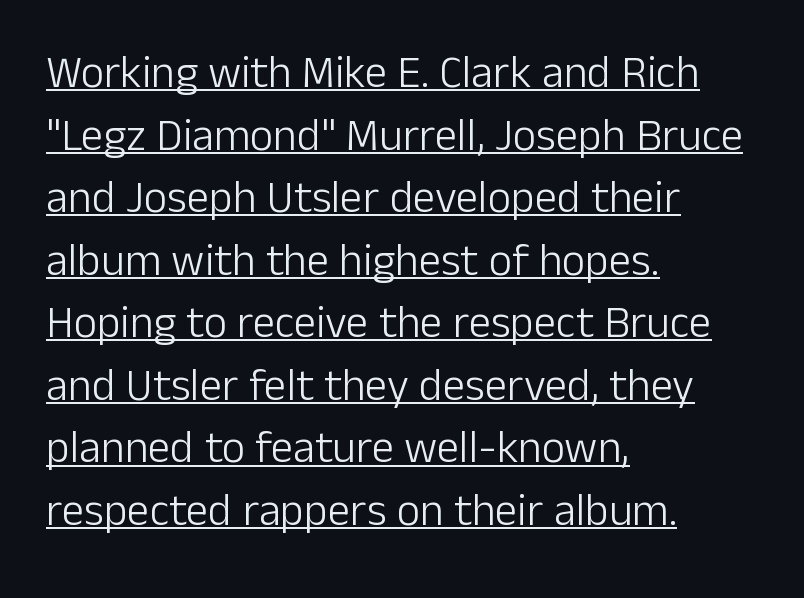
Q: Is the text bold? A: No.
Q: Is the text italic (slanted)? A: No, it is upright.
Q: Is the typeface a serif or a sans-serif typeface? A: Sans-serif.
Q: Is the text underlined? A: Yes.
Q: How is the paragraph aligned? A: Left-aligned.
Q: Is the spacing between letters normal or unusually wide? A: Normal.
Q: Is the spacing between lines tight, normal or loose? A: Normal.
Q: Width (condensed, normal, or wide)? A: Normal.
Q: Stroke contrast? A: Low.
Q: x-height? A: Medium.
Q: Monospaced? A: No.
